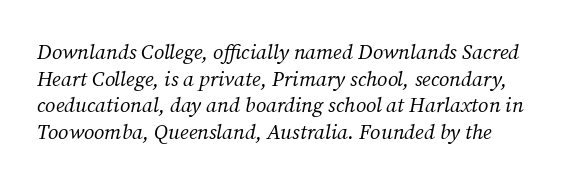
Q: Is the text bold? A: No.
Q: Is the text italic (slanted)? A: Yes, it leans right by about 12 degrees.
Q: Is the text underlined? A: No.
Q: Is the spacing between letters normal or unusually wide? A: Normal.
Q: Is the spacing between lines tight, normal or loose? A: Normal.
